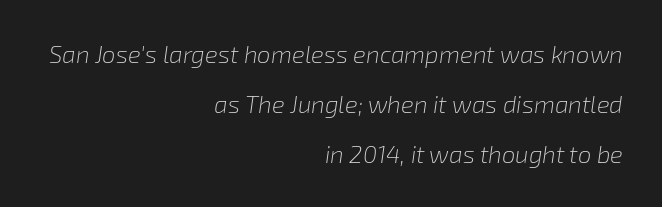
The tracking reads as untouched default to a designer's eye. This sample trades compactness for vertical openness between lines. Weight: not bold — regular or lighter. Underline: absent. Does the copy run flush right? Yes — the right margin is perfectly even. Style check: oblique.
